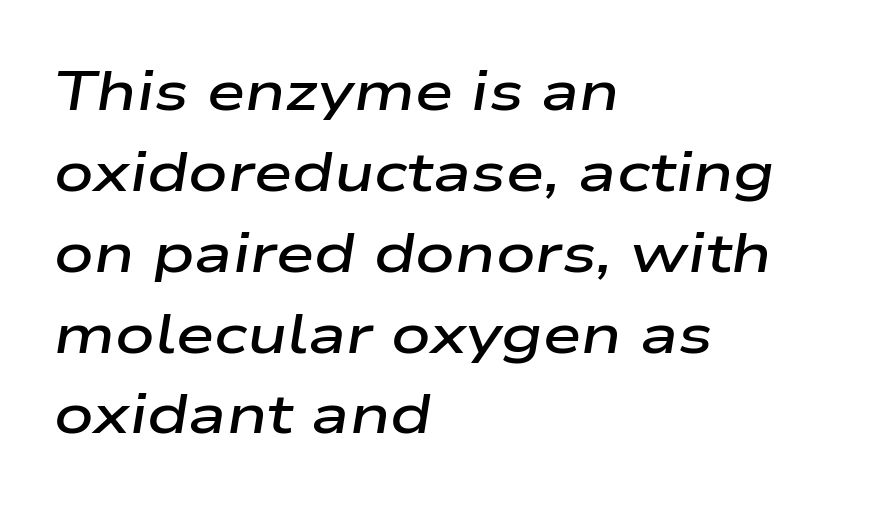
Strokes here are thickened, but only to semibold level. Does the lettering tilt? It does — this is italic. The gaps between neighbouring characters are ordinary and unremarkable. The passage shown stacks its lines at a standard gap. The strip under each line holds only bare page. You could not count columns in this text — the font is proportionally spaced.
